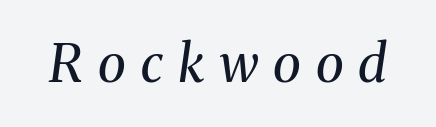
{"serif": "yes", "italic": "yes", "lean": "right", "slant_degrees": 8, "bold": "no", "weight": "regular", "width": "normal", "stroke_contrast": "medium", "x_height": "medium", "monospaced": "no", "underline": "no", "letter_spacing": "wide", "letter_spacing_em": 0.29, "glyph_px": 52}
